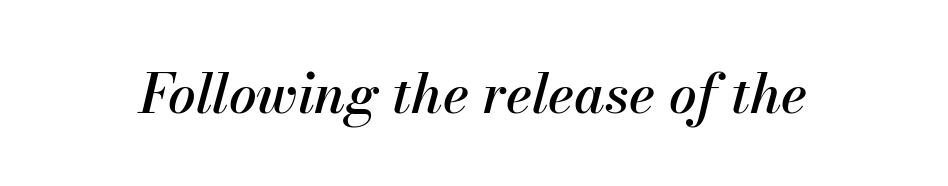
The image shows 55 px text type, italic (leaning right); set normal letter spacing, not underlined; medium stroke contrast and a small x-height.
